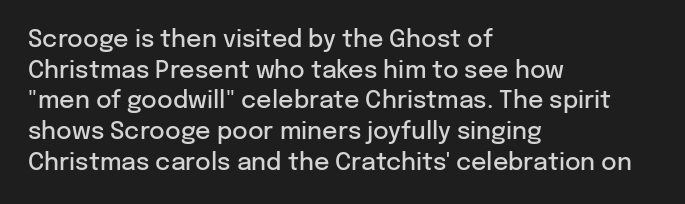
{"italic": "no", "bold": "semi", "underline": "no", "align": "left", "line_spacing": "normal", "line_spacing_ratio": 1.28, "letter_spacing": "normal", "letter_spacing_em": 0.0, "glyph_px": 24}
